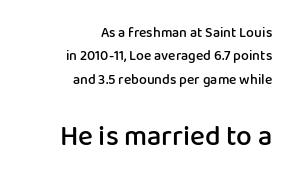
Q: Is the text bold? A: Semi-bold.
Q: Is the text italic (slanted)? A: No, it is upright.
Q: Is the typeface a serif or a sans-serif typeface? A: Sans-serif.
Q: Is the text underlined? A: No.
Q: How is the paragraph aligned? A: Right-aligned.
Q: Is the spacing between letters normal or unusually wide? A: Normal.
Q: Is the spacing between lines tight, normal or loose? A: Normal.
Q: Which block of text is set in a larger size, the first (top) or the second (bottom)? A: The second (bottom) one.
Q: Width (condensed, normal, or wide)? A: Normal.
Q: Stroke contrast? A: Low.
Q: x-height? A: Medium.
Q: Monospaced? A: No.
